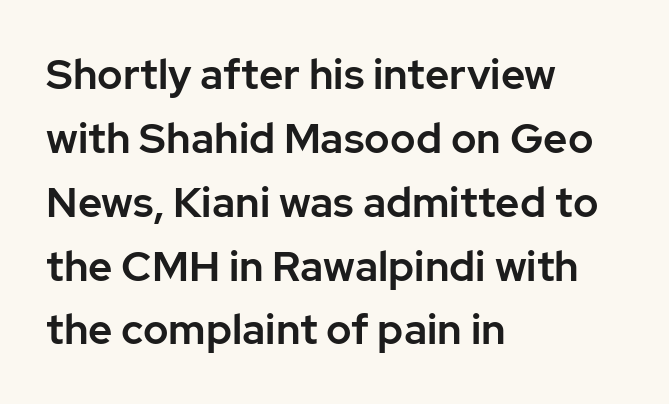
{"serif": "no", "italic": "no", "width": "normal", "stroke_contrast": "low", "x_height": "medium", "monospaced": "no", "underline": "no", "align": "left", "line_spacing": "normal", "line_spacing_ratio": 1.52, "letter_spacing": "normal", "letter_spacing_em": 0.0, "glyph_px": 42}
